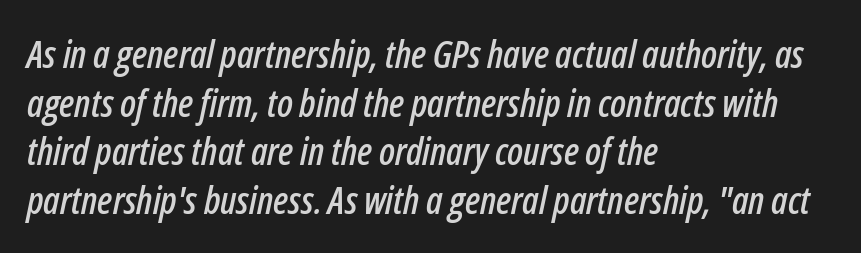
The image shows 38 px condensed type, italic (leaning right); set left-aligned, normal line spacing (1.28x), normal letter spacing, not underlined; low stroke contrast and a medium x-height.
